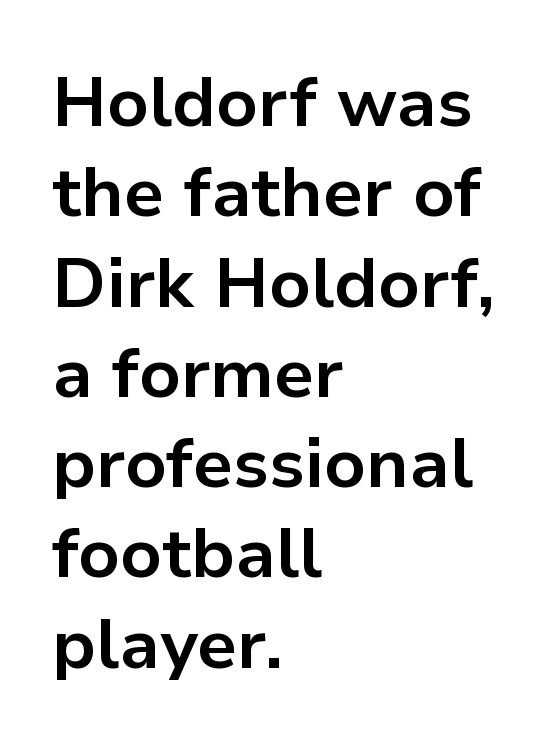
The image shows 70 px bold sans-serif type, upright; set left-aligned, normal line spacing (1.29x), normal letter spacing, not underlined; low stroke contrast and a medium x-height.
